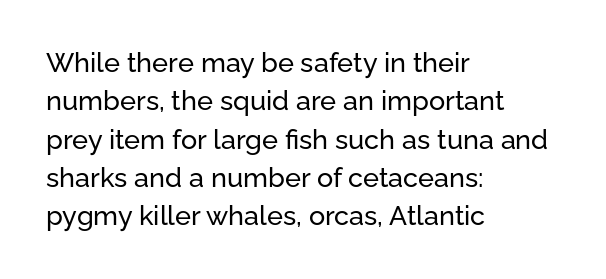
{"italic": "no", "underline": "no", "align": "left", "line_spacing": "normal", "line_spacing_ratio": 1.42, "letter_spacing": "normal", "letter_spacing_em": 0.0, "glyph_px": 27}
